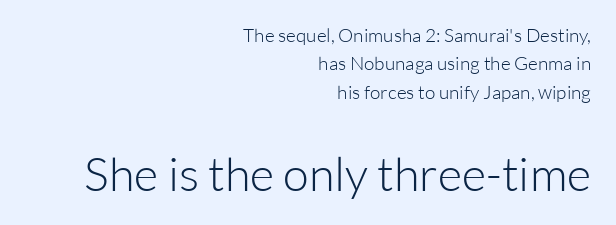
Q: Is the text bold? A: No.
Q: Is the text italic (slanted)? A: No, it is upright.
Q: Is the typeface a serif or a sans-serif typeface? A: Sans-serif.
Q: Is the text underlined? A: No.
Q: How is the paragraph aligned? A: Right-aligned.
Q: Is the spacing between letters normal or unusually wide? A: Normal.
Q: Is the spacing between lines tight, normal or loose? A: Normal.
Q: Which block of text is set in a larger size, the first (top) or the second (bottom)? A: The second (bottom) one.
Q: Width (condensed, normal, or wide)? A: Normal.
Q: Stroke contrast? A: Low.
Q: x-height? A: Medium.
Q: Monospaced? A: No.
